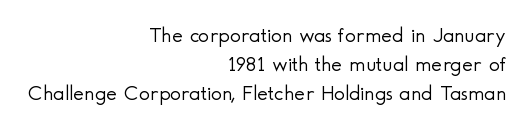
{"italic": "no", "bold": "no", "underline": "no", "align": "right", "line_spacing": "normal", "line_spacing_ratio": 1.38, "letter_spacing": "normal", "letter_spacing_em": 0.0, "glyph_px": 21}
